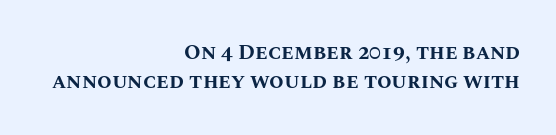
The image shows 21 px bold type, upright; set right-aligned, normal line spacing (1.4x), normal letter spacing, not underlined.
